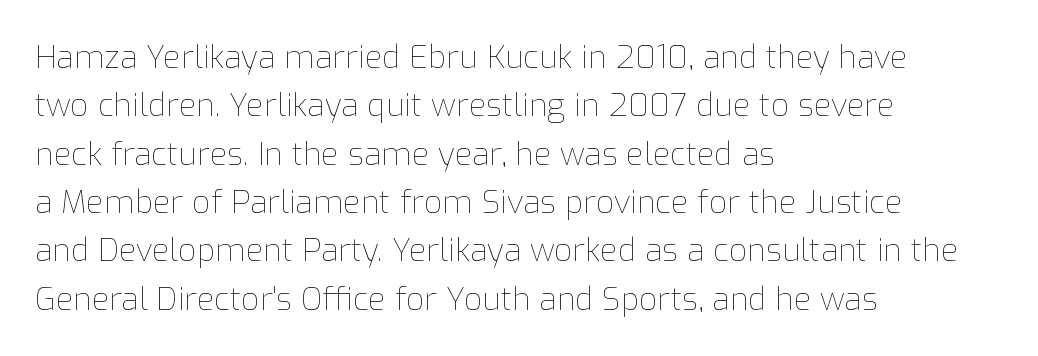
Q: Is the text bold? A: No.
Q: Is the text italic (slanted)? A: No, it is upright.
Q: Is the text underlined? A: No.
Q: How is the paragraph aligned? A: Left-aligned.
Q: Is the spacing between letters normal or unusually wide? A: Normal.
Q: Is the spacing between lines tight, normal or loose? A: Normal.
Q: Width (condensed, normal, or wide)? A: Normal.
Q: Stroke contrast? A: Low.
Q: x-height? A: Medium.
Q: Monospaced? A: No.
